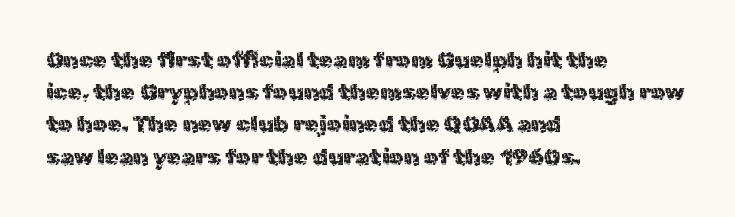
Does the leading feel generous? No, just average. The paragraph shown leans on its left margin. The string is rendered with underlining switched off. Here the glyphs are tracked normally, forming tight word shapes. The font's upright variant was chosen for this text.
